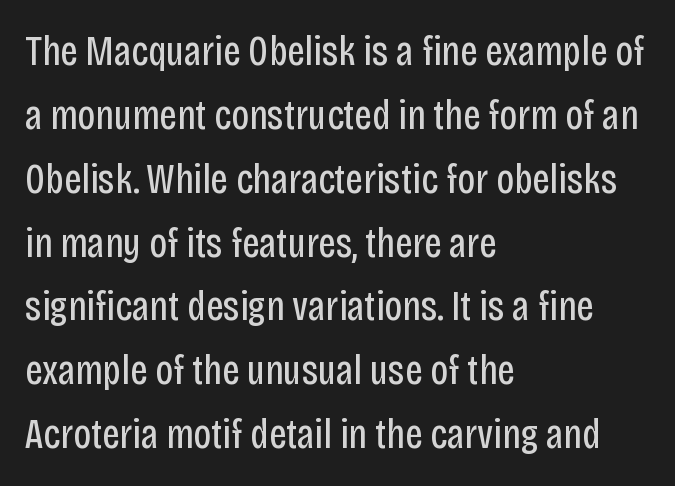
The rag falls on the right side of this text block. The specimen omits any rule beneath the text block's lines. Each letter keeps its own natural width here, so spacing adapts to shape. The face used here is a sans, in the tradition of grotesques and geometrics.
